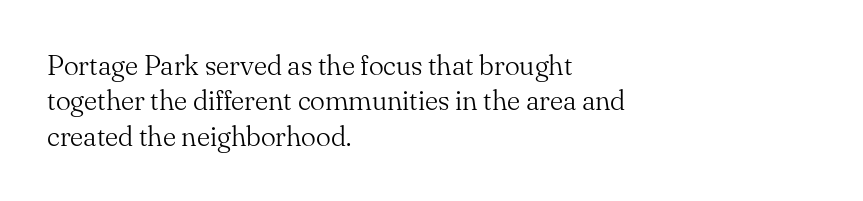
The image shows 28 px light serif type, upright; set left-aligned, normal line spacing (1.26x), normal letter spacing, not underlined; medium stroke contrast and a small x-height.
